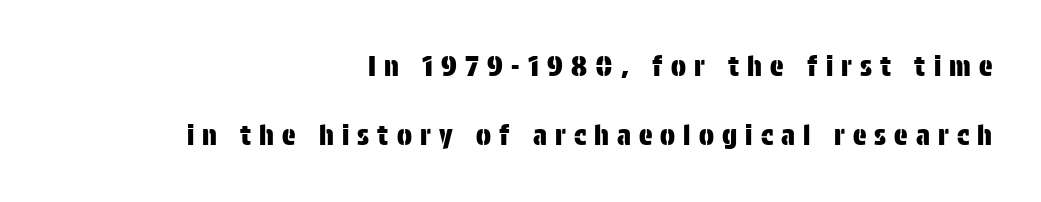
Q: Is the text italic (slanted)? A: No, it is upright.
Q: Is the typeface a serif or a sans-serif typeface? A: Sans-serif.
Q: Is the text underlined? A: No.
Q: How is the paragraph aligned? A: Right-aligned.
Q: Is the spacing between letters normal or unusually wide? A: Unusually wide.
Q: Is the spacing between lines tight, normal or loose? A: Loose.
Q: Width (condensed, normal, or wide)? A: Condensed.
Q: Stroke contrast? A: Low.
Q: x-height? A: Large.
Q: Monospaced? A: No.
